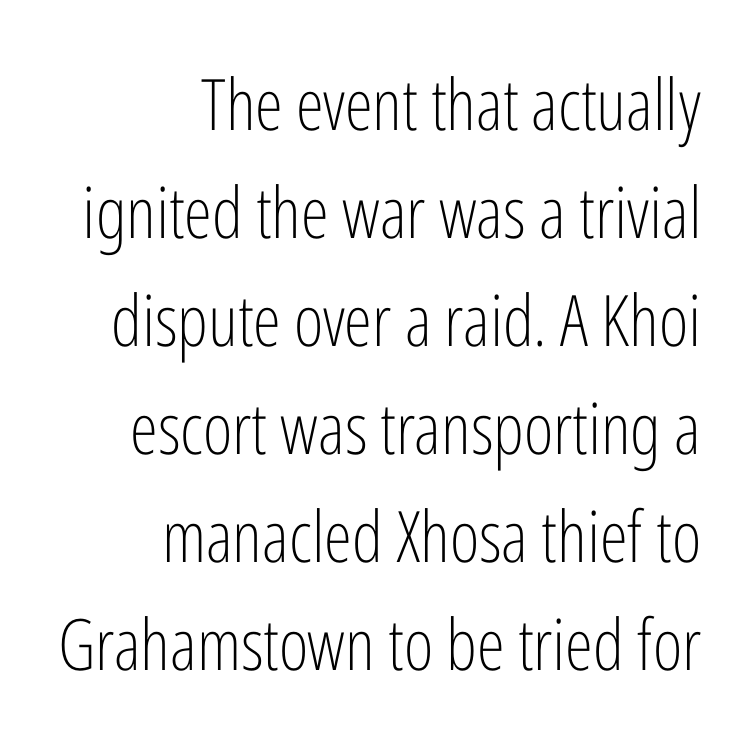
A roman cut, with each character standing at attention. Decoration check: the copy has no underline. This sample has the flowing, uneven cadence of proportional lettering. The typeface has the unassuming heft of standard copy or less.
